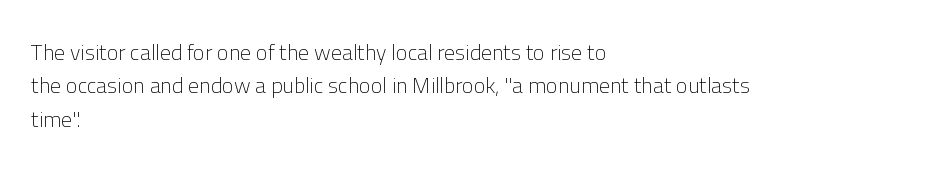
Summary of vertical rhythm: regular, with standard interline spacing. No extra ink here — the face is not bold. Quick note: not italic, upright. Horizontal alignment here is leftward, the default for most running prose.
